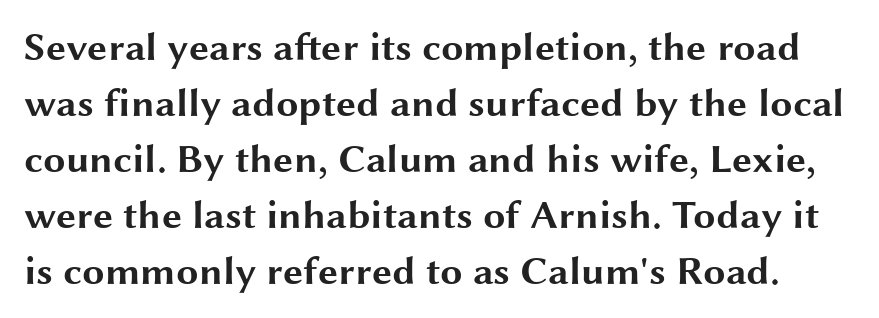
Summary of weight: heavy, a full bold. Letterform terminals end flat and unadorned throughout the passage. Note the varied advance widths — an 'i' is clearly narrower than an 'm'. Italic: no, the glyphs are upright roman. Regular leading.
